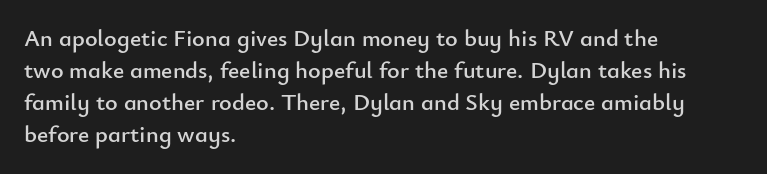
{"italic": "no", "underline": "no", "align": "left", "line_spacing": "normal", "line_spacing_ratio": 1.34, "letter_spacing": "normal", "letter_spacing_em": 0.0, "glyph_px": 24}
